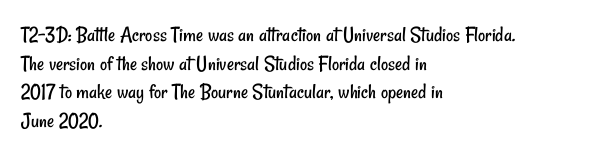
Characters follow at the spacing the type designer built in. These lines stack with their left ends in a neat column. The strip under each line holds only bare page. Each stroke keeps to a modest, everyday thickness or less.
